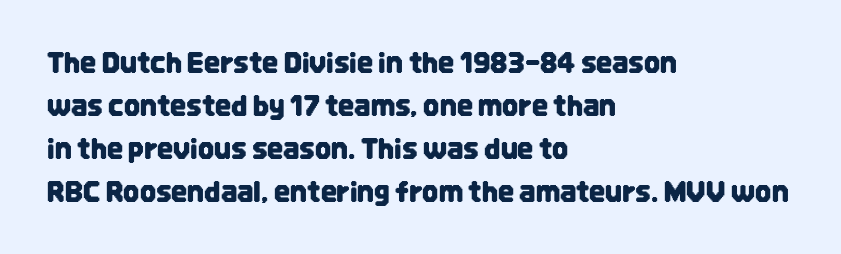
Q: Is the text italic (slanted)? A: No, it is upright.
Q: Is the typeface a serif or a sans-serif typeface? A: Sans-serif.
Q: Is the text underlined? A: No.
Q: How is the paragraph aligned? A: Left-aligned.
Q: Is the spacing between letters normal or unusually wide? A: Normal.
Q: Is the spacing between lines tight, normal or loose? A: Normal.
Q: Width (condensed, normal, or wide)? A: Condensed.
Q: Stroke contrast? A: Low.
Q: x-height? A: Large.
Q: Monospaced? A: No.
